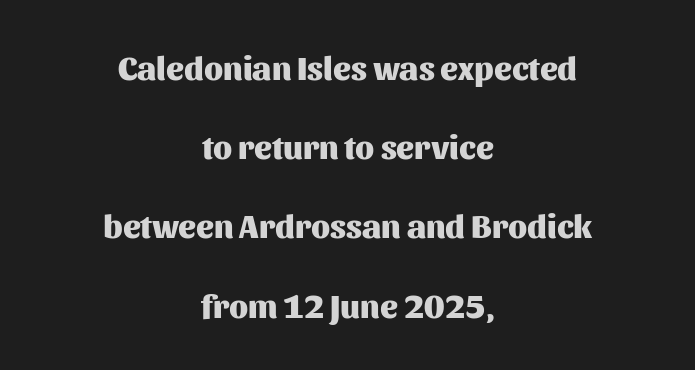
The image shows 33 px heavy sans-serif type, upright; set centered, loose line spacing (2.4x), normal letter spacing, not underlined; medium stroke contrast and a medium x-height.
